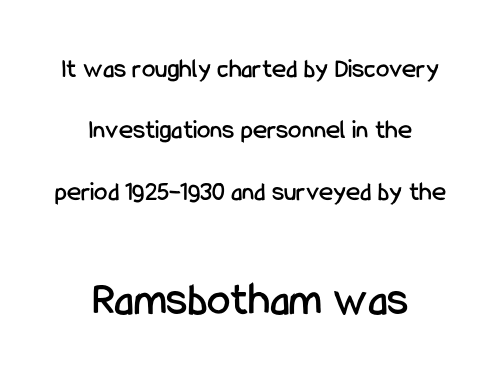
The image shows 47 px condensed sans-serif type, upright; set centered, loose line spacing (2.27x), normal letter spacing, not underlined; the second (bottom) block is 1.74x larger; low stroke contrast and a medium x-height.
